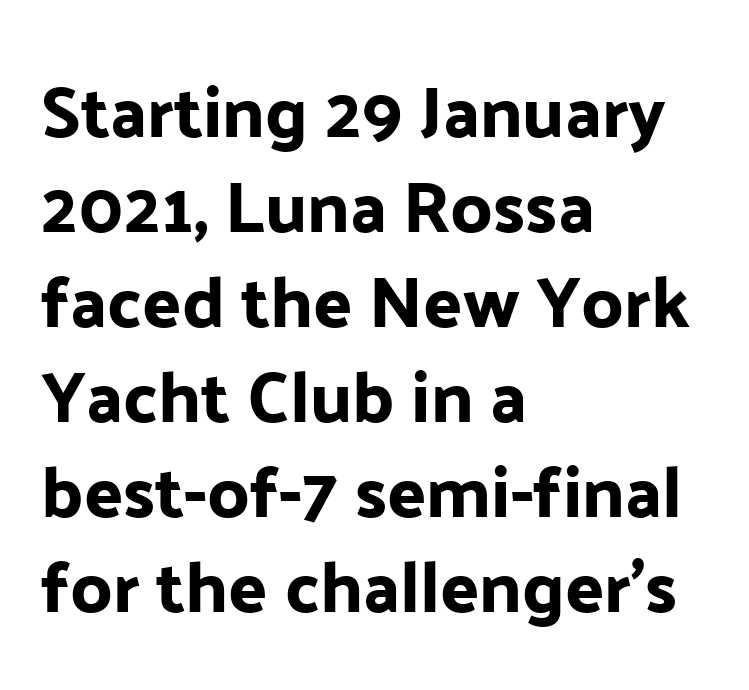
The image shows 72 px sans-serif type, upright; set left-aligned, normal line spacing (1.32x), normal letter spacing, not underlined; low stroke contrast and a medium x-height.
